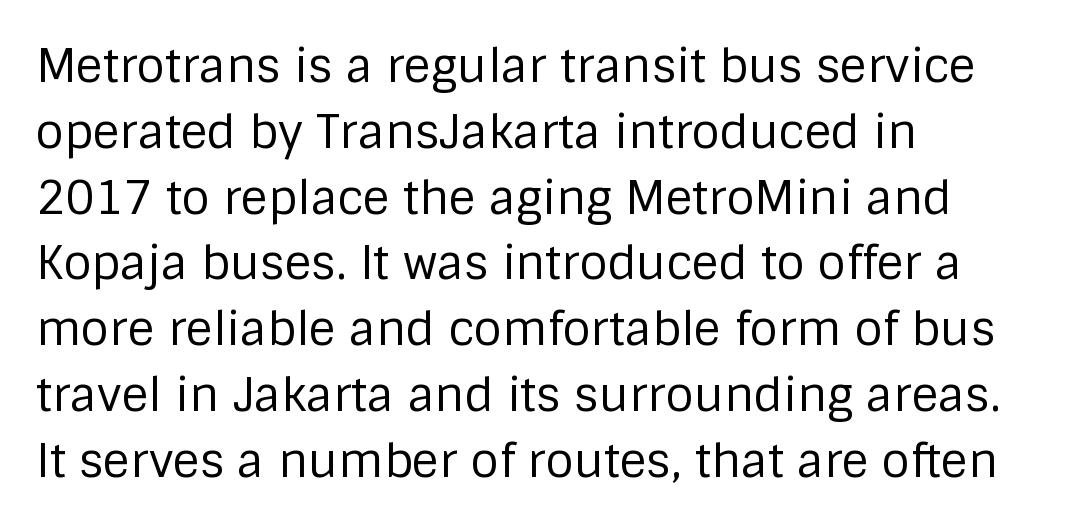
Q: Is the text bold? A: No.
Q: Is the text italic (slanted)? A: No, it is upright.
Q: Is the typeface a serif or a sans-serif typeface? A: Sans-serif.
Q: Is the text underlined? A: No.
Q: How is the paragraph aligned? A: Left-aligned.
Q: Is the spacing between letters normal or unusually wide? A: Normal.
Q: Is the spacing between lines tight, normal or loose? A: Normal.
Q: Width (condensed, normal, or wide)? A: Normal.
Q: Stroke contrast? A: Low.
Q: x-height? A: Large.
Q: Monospaced? A: No.
